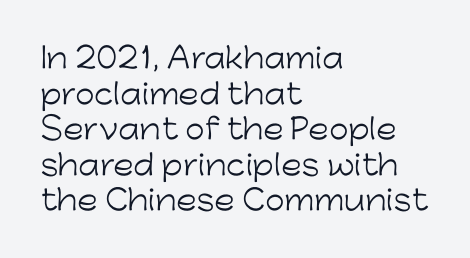
{"serif": "no", "italic": "no", "bold": "no", "weight": "light", "width": "normal", "stroke_contrast": "low", "x_height": "medium", "monospaced": "no", "underline": "no", "align": "left", "line_spacing": "normal", "line_spacing_ratio": 1.27, "letter_spacing": "normal", "letter_spacing_em": 0.0, "glyph_px": 28}
